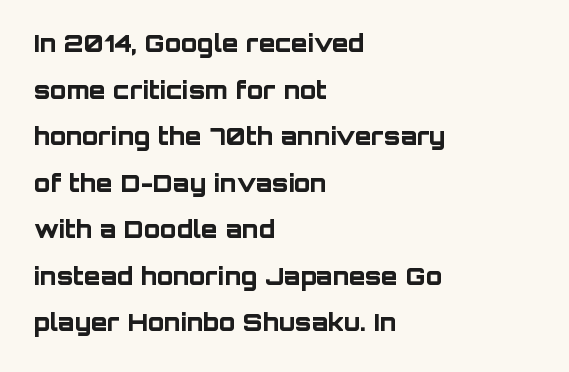
The image shows 24 px bold type, upright; set left-aligned, loose line spacing (1.94x), normal letter spacing, not underlined.
